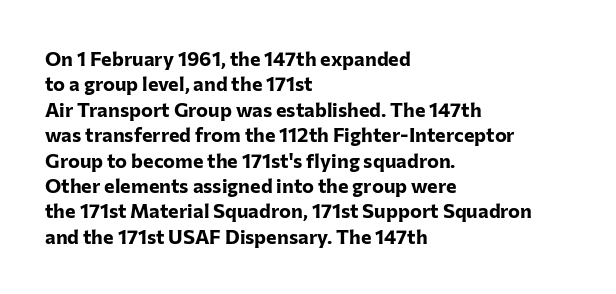
The image shows 20 px bold type, upright; set left-aligned, normal line spacing (1.27x), normal letter spacing, not underlined.
